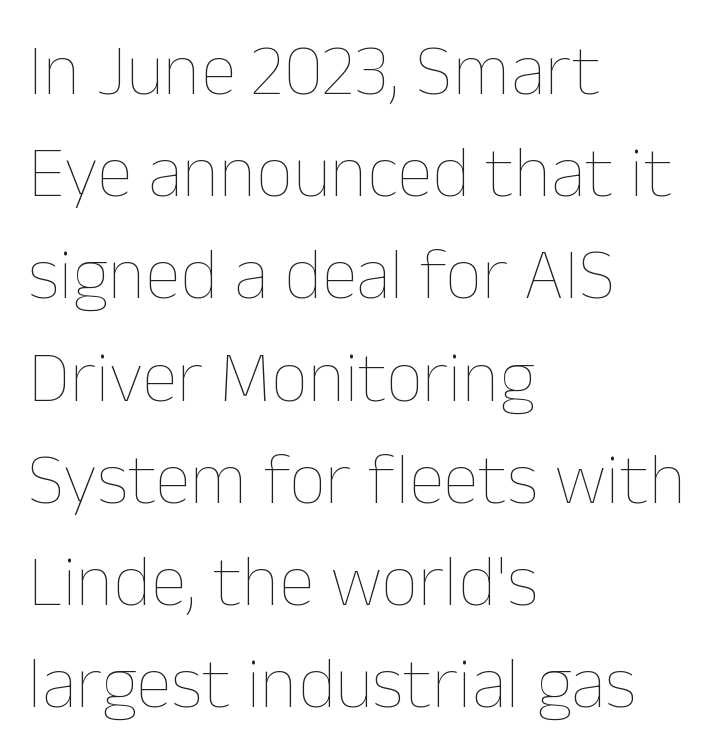
{"italic": "no", "bold": "no", "weight": "thin", "width": "normal", "stroke_contrast": "low", "x_height": "medium", "monospaced": "no", "underline": "no", "align": "left", "line_spacing": "normal", "line_spacing_ratio": 1.4, "letter_spacing": "normal", "letter_spacing_em": 0.0, "glyph_px": 73}
